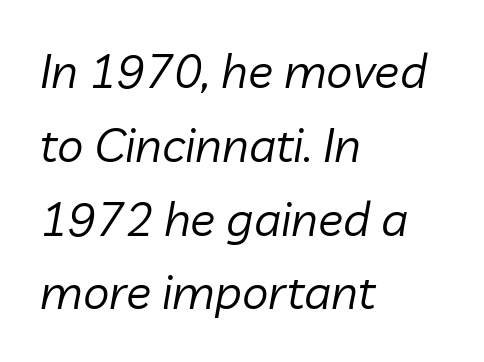
The image shows 47 px regular-weight type, italic (leaning right); set left-aligned, normal line spacing (1.57x), normal letter spacing, not underlined; low stroke contrast and a medium x-height.
